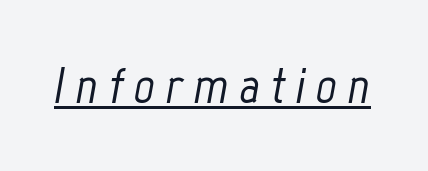
The image shows 51 px condensed type, italic (leaning right); set unusually wide letter spacing (+0.21 em), underlined; low stroke contrast and a medium x-height.
